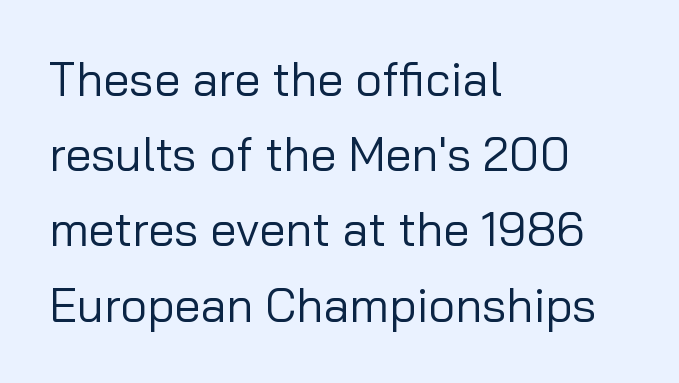
Grotesque or geometric, the face here clearly has no serifs. Descenders hang freely into open space. Line starts are locked; line ends wander. Notice how the stems are strictly vertical — no italics here. A quiet, ordinary-to-light weight characterises the typeface. Letter spacing: default.
